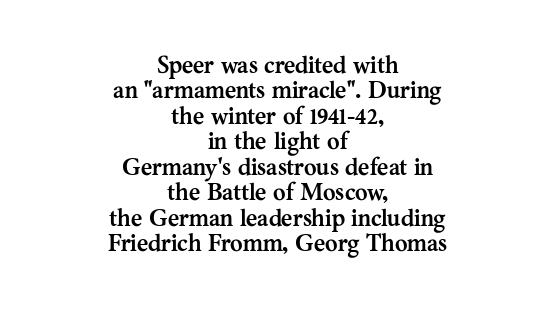
{"italic": "no", "bold": "yes", "underline": "no", "align": "center", "line_spacing": "tight", "line_spacing_ratio": 1.06, "letter_spacing": "normal", "letter_spacing_em": 0.0, "glyph_px": 24}
